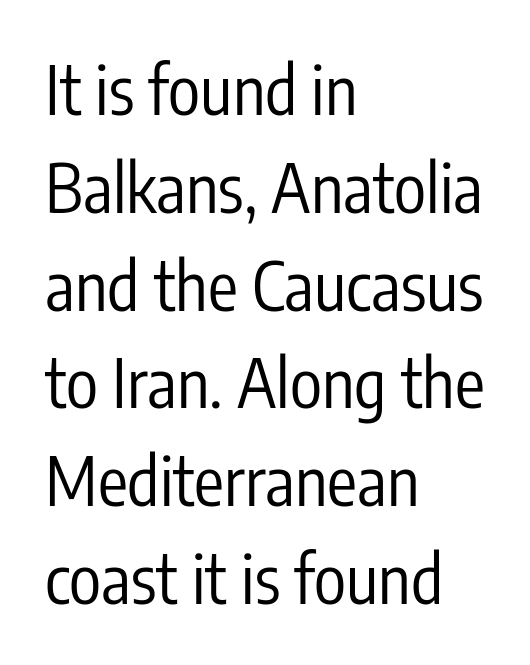
{"serif": "no", "italic": "no", "bold": "no", "weight": "regular", "width": "condensed", "stroke_contrast": "low", "x_height": "medium", "monospaced": "no", "underline": "no", "align": "left", "line_spacing": "normal", "line_spacing_ratio": 1.46, "letter_spacing": "normal", "letter_spacing_em": 0.0, "glyph_px": 67}
